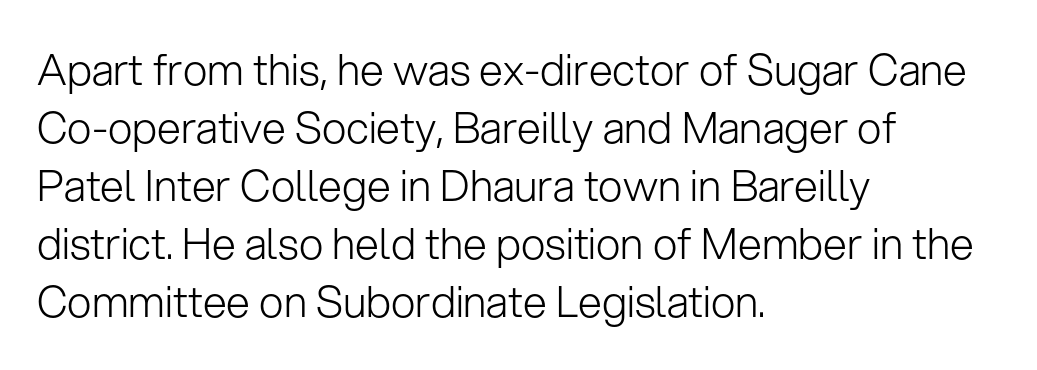
Q: Is the text bold? A: No.
Q: Is the text italic (slanted)? A: No, it is upright.
Q: Is the typeface a serif or a sans-serif typeface? A: Sans-serif.
Q: Is the text underlined? A: No.
Q: How is the paragraph aligned? A: Left-aligned.
Q: Is the spacing between letters normal or unusually wide? A: Normal.
Q: Is the spacing between lines tight, normal or loose? A: Normal.
Q: Width (condensed, normal, or wide)? A: Normal.
Q: Stroke contrast? A: Low.
Q: x-height? A: Medium.
Q: Monospaced? A: No.
